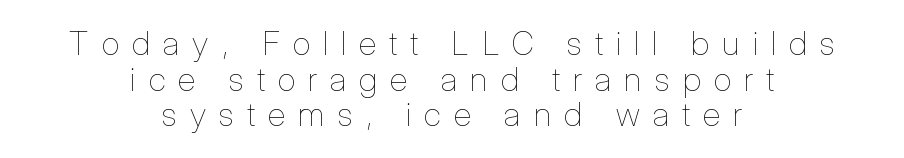
Underlining? Definitely not there. Horizontally, the lines are justified to the midpoint only. Is the type heavy? It reads as light-to-regular instead. These lines are rendered in a variable-pitch font. Style check: upright. Letter spacing: wide.
